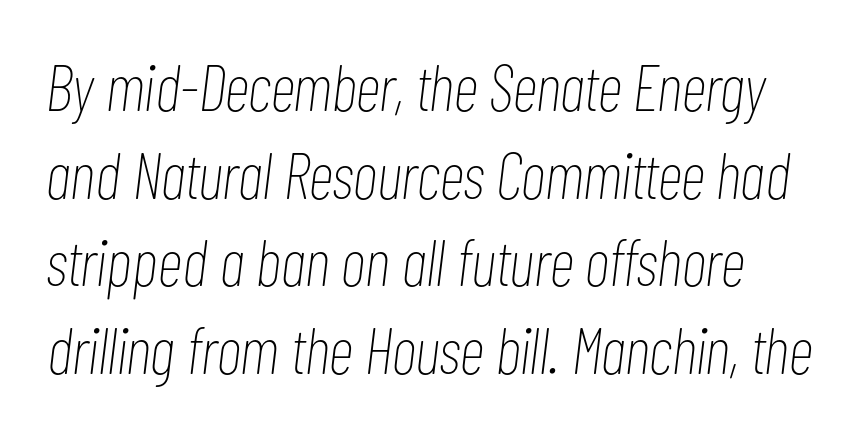
{"italic": "yes", "lean": "right", "slant_degrees": 7, "bold": "no", "weight": "thin", "width": "condensed", "stroke_contrast": "low", "x_height": "medium", "monospaced": "no", "underline": "no", "line_spacing": "normal", "line_spacing_ratio": 1.35, "letter_spacing": "normal", "letter_spacing_em": 0.0, "glyph_px": 65}
